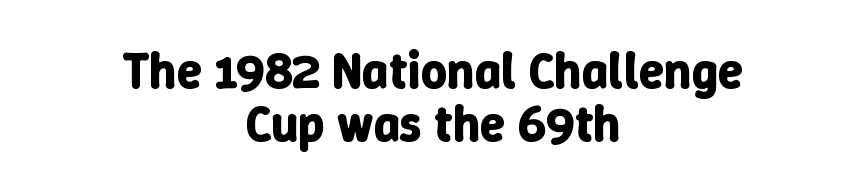
Notice how descenders almost collide with the ascenders below — that's tight leading. Honestly, there is no underline to notice here at all. Looks like regular typesetting: each glyph gets only the width it needs. Nope, not italic — everything's standing straight. Caption: bold face, heavy strokes.
